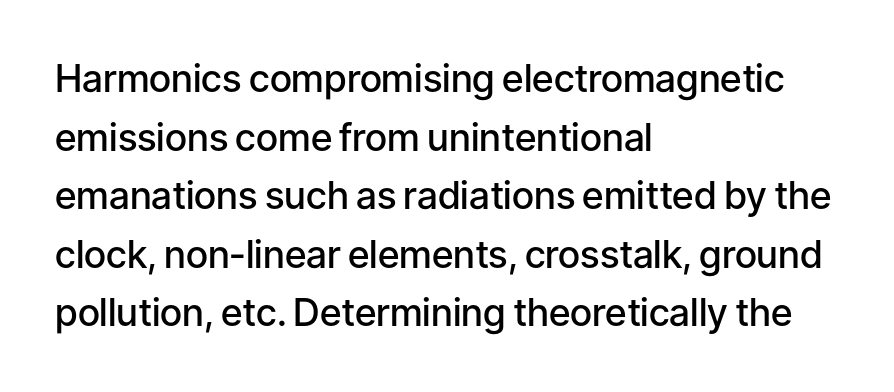
{"serif": "no", "italic": "no", "bold": "semi", "weight": "semibold", "width": "normal", "stroke_contrast": "low", "x_height": "medium", "monospaced": "no", "underline": "no", "align": "left", "line_spacing": "normal", "line_spacing_ratio": 1.54, "letter_spacing": "normal", "letter_spacing_em": 0.0, "glyph_px": 38}
